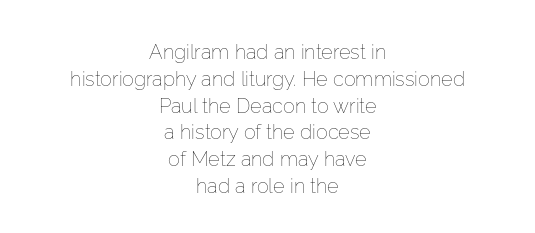
The horizontal fit of the characters is conventional and even. Posture: vertical. Plain, unruled lines of type. Alignment: centered. This reads as an unemphasized weight, regular at the heaviest.
